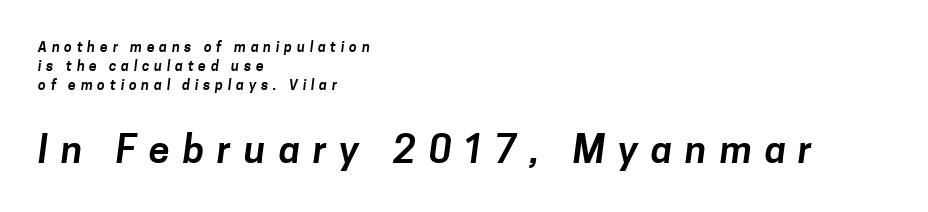
The letters are spread apart with noticeably loose tracking. The passage shown begins with its smaller block and ends with its larger one. The passage shown is not underscored anywhere. Nothing sits at the stroke ends, so this counts as sans-serif.
